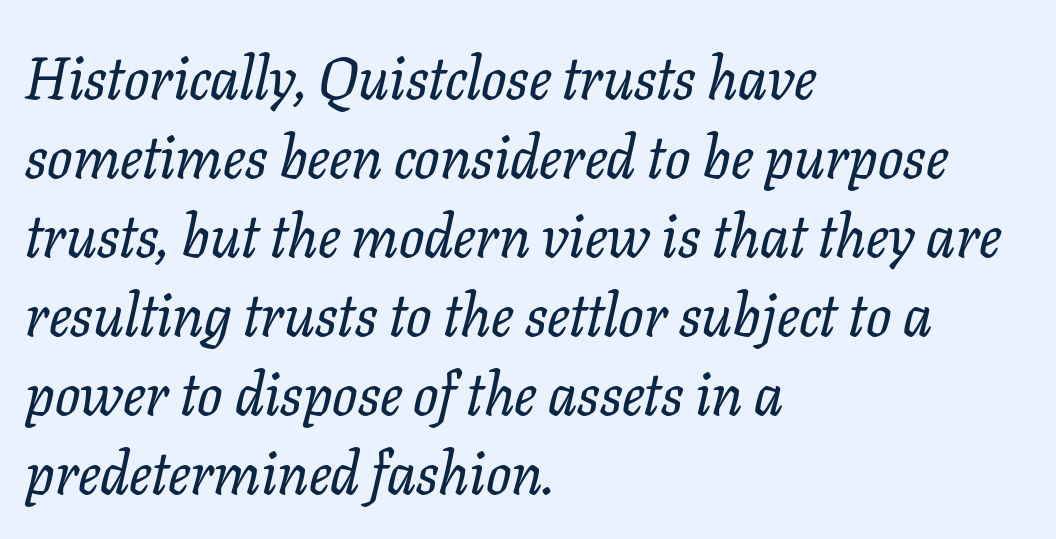
Glance below the letters and you will spot only blank space. What kind of face is this? One with serifs. The rendering uses natural spacing where letterforms have individual widths. Notice how descenders clear the ascenders below comfortably — that's standard leading. This is oblique type, the kind used for emphasis or titles.
